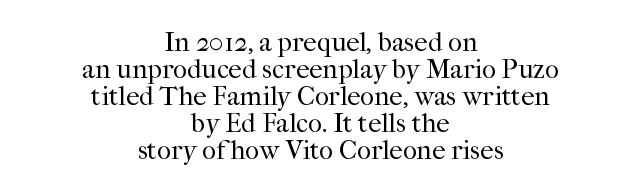
How are the letters spaced? Ordinarily, with no added tracking. Unmarked baselines from the first word to the last. This sample is center-justified, so both line endings float freely. Vertical spacing — tight. Counters stay open thanks to moderate or lighter strokes. This is roman type, the default non-slanted kind.
